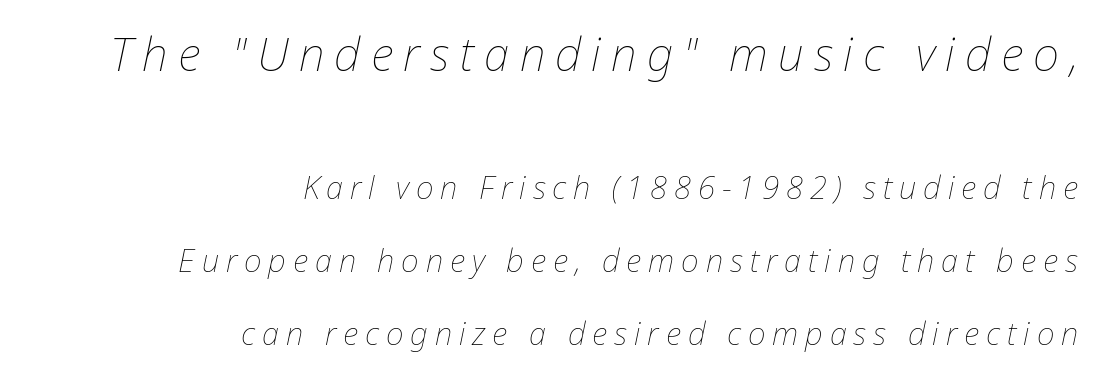
Q: Is the text bold? A: No.
Q: Is the text italic (slanted)? A: Yes, it leans right by about 12 degrees.
Q: Is the text underlined? A: No.
Q: How is the paragraph aligned? A: Right-aligned.
Q: Is the spacing between letters normal or unusually wide? A: Unusually wide.
Q: Is the spacing between lines tight, normal or loose? A: Loose.
Q: Which block of text is set in a larger size, the first (top) or the second (bottom)? A: The first (top) one.
Q: Width (condensed, normal, or wide)? A: Normal.
Q: Stroke contrast? A: Low.
Q: x-height? A: Medium.
Q: Monospaced? A: No.
